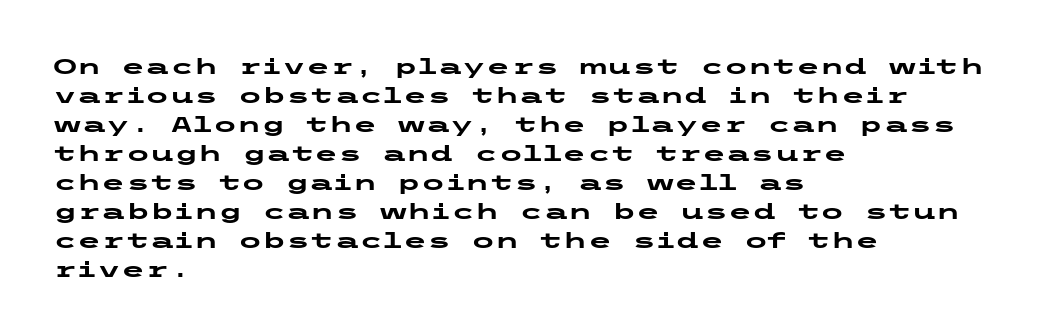
The image shows 22 px bold type, upright; set left-aligned, normal line spacing (1.32x), normal letter spacing, not underlined.
